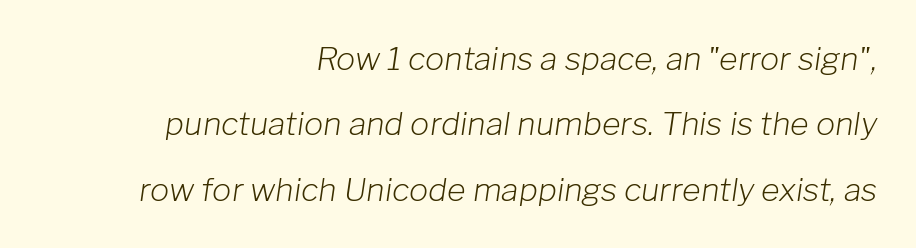
Q: Is the text bold? A: No.
Q: Is the text italic (slanted)? A: Yes, it leans right by about 8 degrees.
Q: Is the text underlined? A: No.
Q: How is the paragraph aligned? A: Right-aligned.
Q: Is the spacing between letters normal or unusually wide? A: Normal.
Q: Is the spacing between lines tight, normal or loose? A: Loose.
Q: Width (condensed, normal, or wide)? A: Normal.
Q: Stroke contrast? A: Low.
Q: x-height? A: Medium.
Q: Monospaced? A: No.
